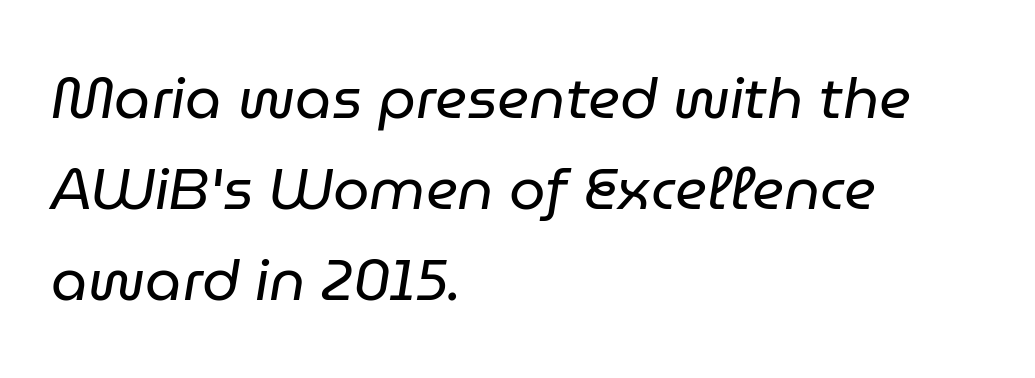
The image shows 58 px regular-weight type, italic (leaning right); set left-aligned, normal line spacing (1.57x), normal letter spacing, not underlined; low stroke contrast and a medium x-height.
